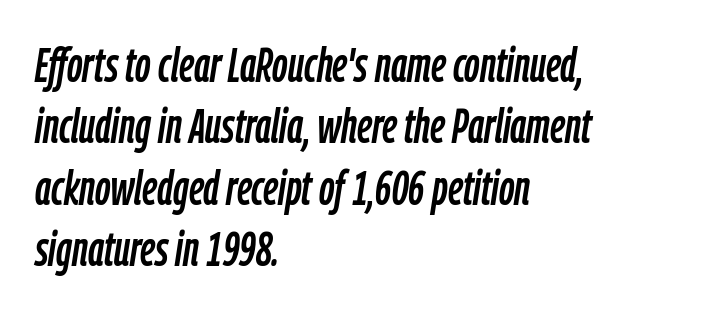
The image shows 48 px condensed type, italic (leaning right); set left-aligned, normal line spacing (1.28x), normal letter spacing, not underlined; low stroke contrast and a medium x-height.
